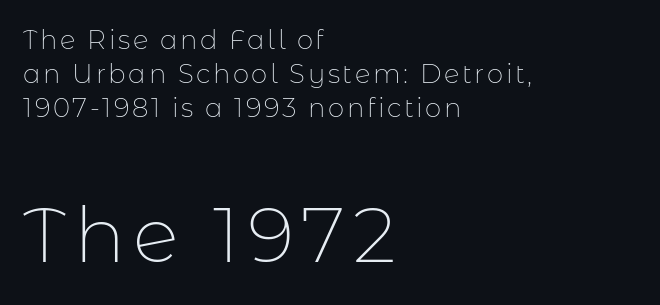
Letters have the restrained weight of plain body copy at most. Check under the words: just untouched page. Larger block? The one below; the one above is distinctly smaller. Vertical strokes here are truly vertical.
